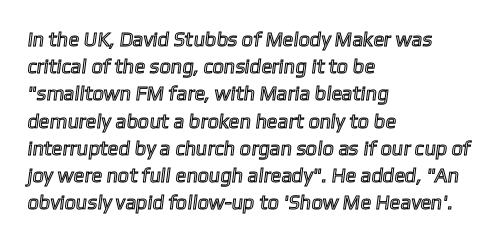
The image shows 20 px text type; set left-aligned, normal line spacing (1.36x), normal letter spacing, not underlined.
